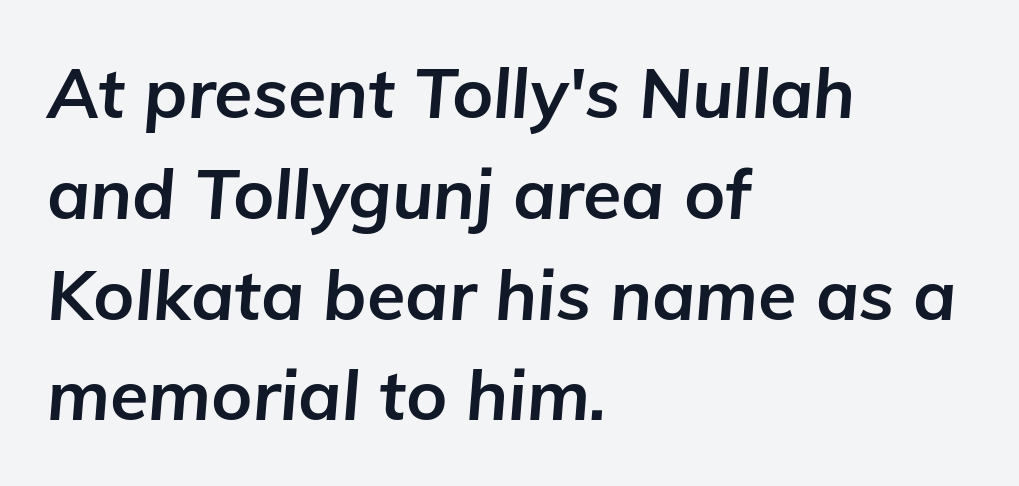
{"italic": "yes", "lean": "right", "slant_degrees": 5, "bold": "yes", "weight": "bold", "width": "normal", "stroke_contrast": "low", "x_height": "medium", "monospaced": "no", "underline": "no", "align": "left", "line_spacing": "normal", "line_spacing_ratio": 1.44, "letter_spacing": "normal", "letter_spacing_em": 0.0, "glyph_px": 70}
